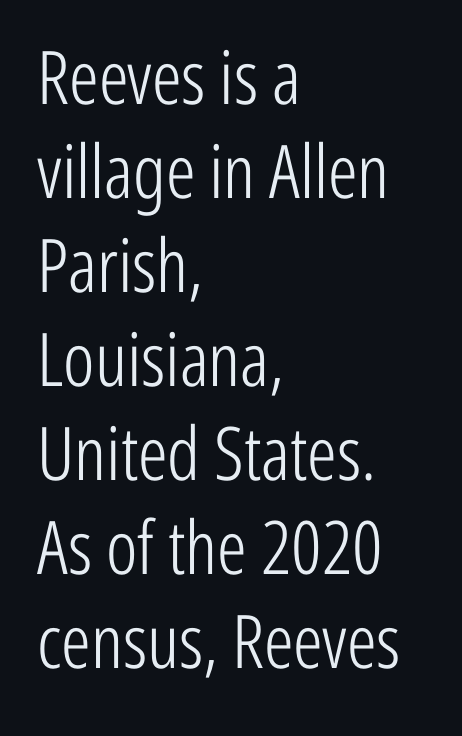
Q: Is the text bold? A: No.
Q: Is the text italic (slanted)? A: No, it is upright.
Q: Is the typeface a serif or a sans-serif typeface? A: Sans-serif.
Q: Is the text underlined? A: No.
Q: How is the paragraph aligned? A: Left-aligned.
Q: Is the spacing between letters normal or unusually wide? A: Normal.
Q: Is the spacing between lines tight, normal or loose? A: Normal.
Q: Width (condensed, normal, or wide)? A: Condensed.
Q: Stroke contrast? A: Low.
Q: x-height? A: Medium.
Q: Monospaced? A: No.
